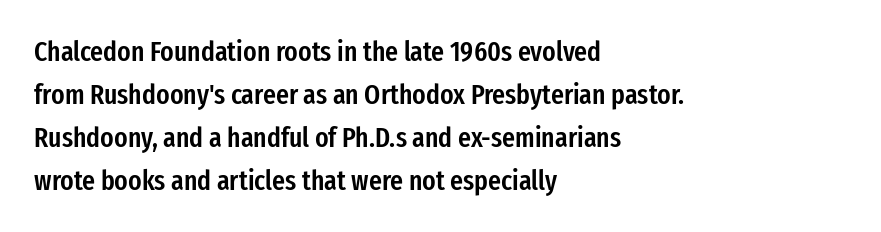
Q: Is the text bold? A: Semi-bold.
Q: Is the text italic (slanted)? A: No, it is upright.
Q: Is the typeface a serif or a sans-serif typeface? A: Sans-serif.
Q: Is the text underlined? A: No.
Q: How is the paragraph aligned? A: Left-aligned.
Q: Is the spacing between letters normal or unusually wide? A: Normal.
Q: Is the spacing between lines tight, normal or loose? A: Normal.
Q: Width (condensed, normal, or wide)? A: Condensed.
Q: Stroke contrast? A: Low.
Q: x-height? A: Medium.
Q: Monospaced? A: No.
